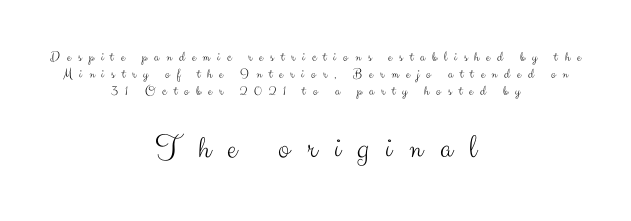
{"serif": "no", "bold": "no", "weight": "light", "width": "normal", "stroke_contrast": "medium", "x_height": "small", "monospaced": "no", "underline": "no", "align": "center", "line_spacing_ratio": 1.22, "letter_spacing": "wide", "letter_spacing_em": 0.5, "larger_block": "second", "size_ratio": 2.43, "glyph_px": 34}
